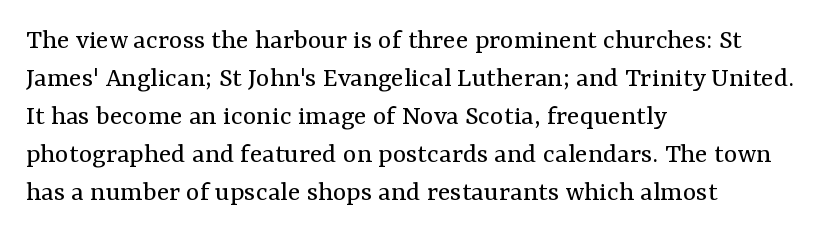
Q: Is the text bold? A: No.
Q: Is the text italic (slanted)? A: No, it is upright.
Q: Is the typeface a serif or a sans-serif typeface? A: Serif.
Q: Is the text underlined? A: No.
Q: How is the paragraph aligned? A: Left-aligned.
Q: Is the spacing between letters normal or unusually wide? A: Normal.
Q: Is the spacing between lines tight, normal or loose? A: Normal.
Q: Width (condensed, normal, or wide)? A: Normal.
Q: Stroke contrast? A: Medium.
Q: x-height? A: Medium.
Q: Monospaced? A: No.
